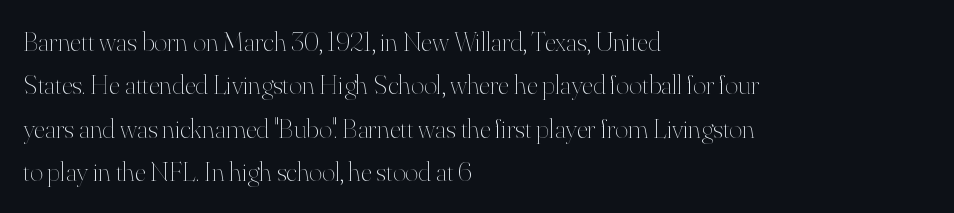
The image shows 28 px thin type, upright; set left-aligned, normal line spacing (1.55x), normal letter spacing, not underlined; high stroke contrast and a small x-height.
